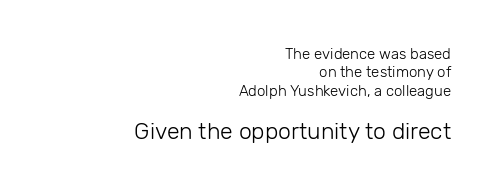
The image shows 23 px text type, upright; set right-aligned, line spacing 1.22x, normal letter spacing, not underlined; the second (bottom) block is 1.53x larger.
